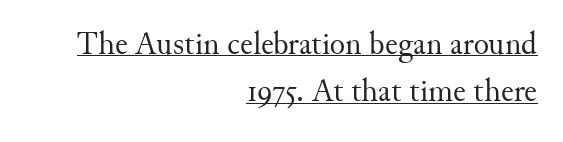
Character widths vary here, with narrow letters taking less room than wide ones. Compared with typical paragraphs, the rows here are spaced about the same. If you drew a ruler down the right edge, every line would touch it. Style check: upright. Students, note that the glyphs here touch the page at normal intervals.
